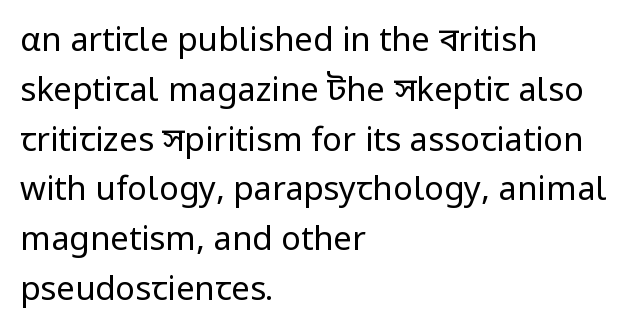
{"serif": "no", "italic": "no", "bold": "no", "weight": "regular", "width": "normal", "stroke_contrast": "low", "x_height": "medium", "monospaced": "no", "underline": "no", "align": "left", "line_spacing": "normal", "line_spacing_ratio": 1.51, "letter_spacing": "normal", "letter_spacing_em": 0.0, "glyph_px": 33}
